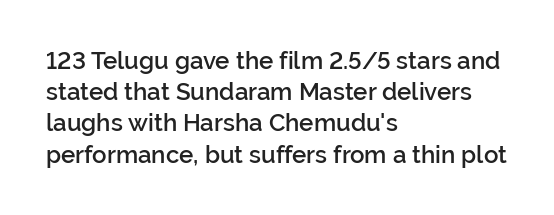
Students, this is semibold: more ink than regular, less than bold. Letter spacing: default. Any mark beneath the type? The region is blank. Rows of type keep a routine distance in the vertical direction. These lines are set flush left with a ragged right edge. Posture: straight, roman, zero tilt.
